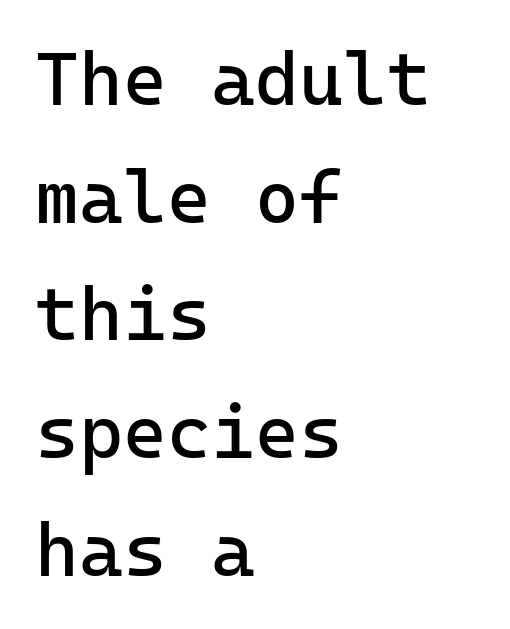
Does the type have serifs? No, each stem ends abruptly. Underline: absent. A typesetter would call this leading conventional body-copy spacing. Left-aligned paragraph, ragged on the right. Think standard paragraph weight, or any step lighter than that.
